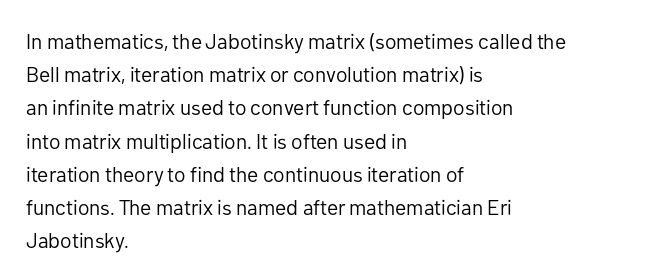
{"italic": "no", "bold": "no", "underline": "no", "align": "left", "line_spacing": "normal", "line_spacing_ratio": 1.58, "letter_spacing": "normal", "letter_spacing_em": 0.0, "glyph_px": 21}
